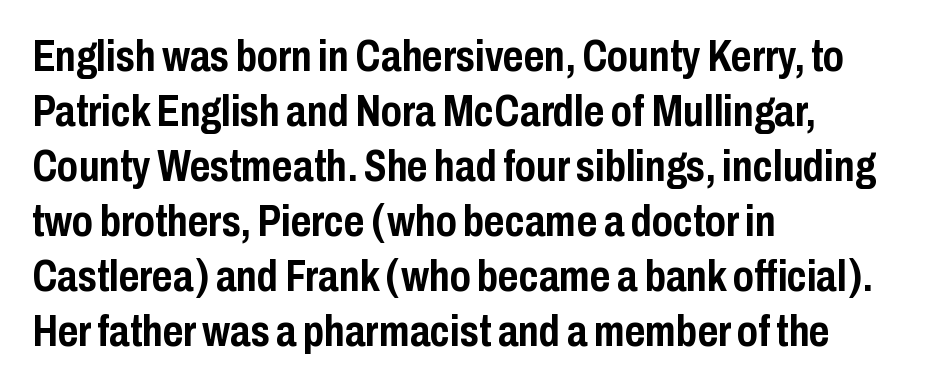
The characters display no serif detailing; their extremities are plain. The font is running at its bold setting. A typesetter would mark this as roman, not italic. Every row of glyphs begins at an identical x-position on the left. Reading down the column, the eye jumps a familiar distance to each next line. Has an underline been added? It has not.
